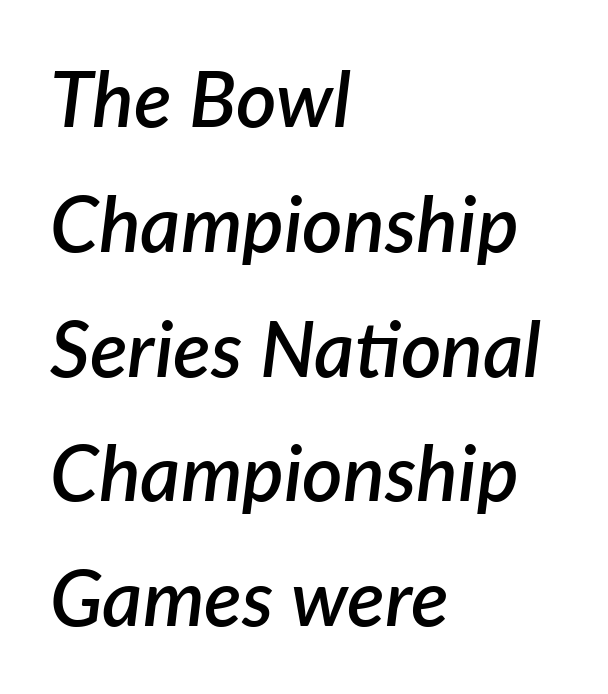
The image shows 78 px semibold type, italic (leaning right); set left-aligned, normal line spacing (1.6x), normal letter spacing, not underlined; low stroke contrast and a medium x-height.
